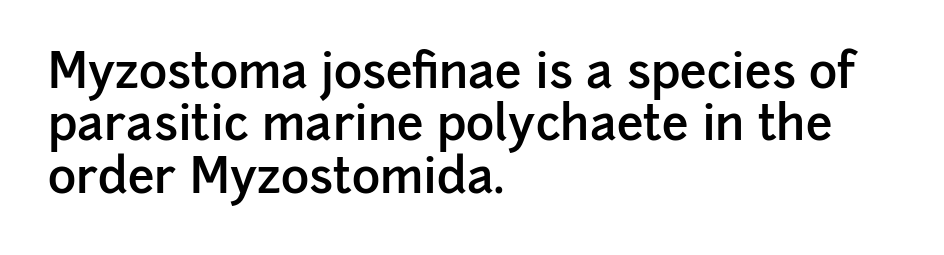
Proportional: the letters do not fall into vertical columns. Plain, unruled lines of type. Every stem runs plumb, perpendicular to the baseline. In terms of leading, this rendering errs on the cramped side.
